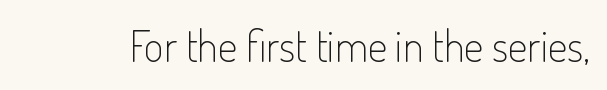
{"serif": "no", "italic": "no", "bold": "no", "weight": "light", "width": "condensed", "stroke_contrast": "low", "x_height": "small", "monospaced": "no", "underline": "no", "letter_spacing": "normal", "letter_spacing_em": 0.0, "glyph_px": 43}
